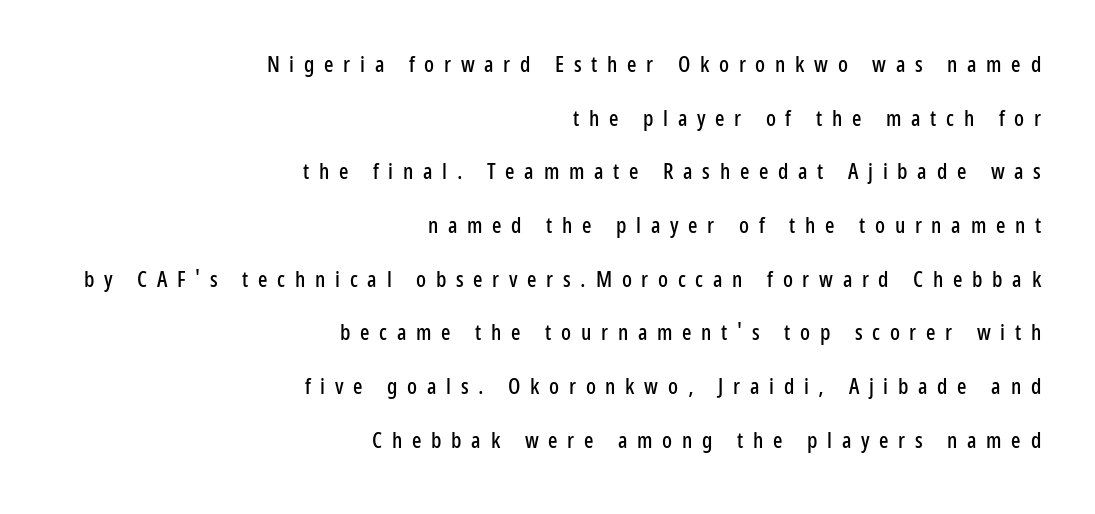
Words float on clear page, feet unadorned. Posture: straight, roman, zero tilt. Right-aligned paragraph, ragged on the left. One glance says open: line gaps are wider than usual. Does extra space separate the letters? Yes, quite a lot of it.
